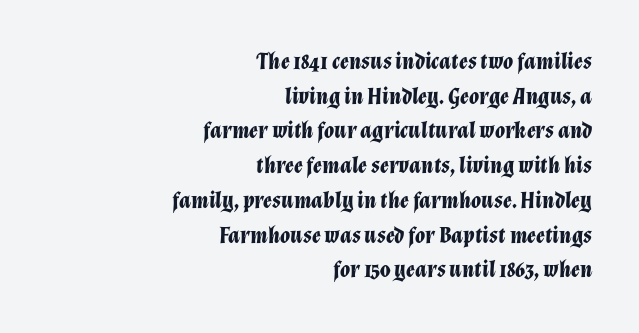
The image shows 23 px bold type, italic (leaning right); set right-aligned, normal line spacing (1.51x), normal letter spacing, not underlined.
